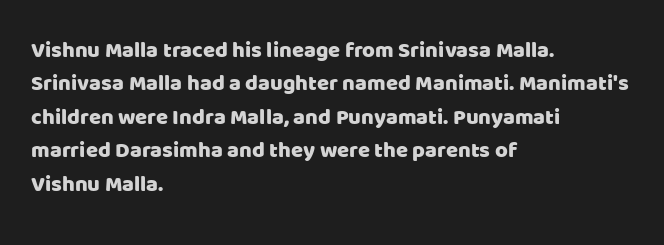
Q: Is the text italic (slanted)? A: No, it is upright.
Q: Is the text underlined? A: No.
Q: How is the paragraph aligned? A: Left-aligned.
Q: Is the spacing between letters normal or unusually wide? A: Normal.
Q: Is the spacing between lines tight, normal or loose? A: Normal.
